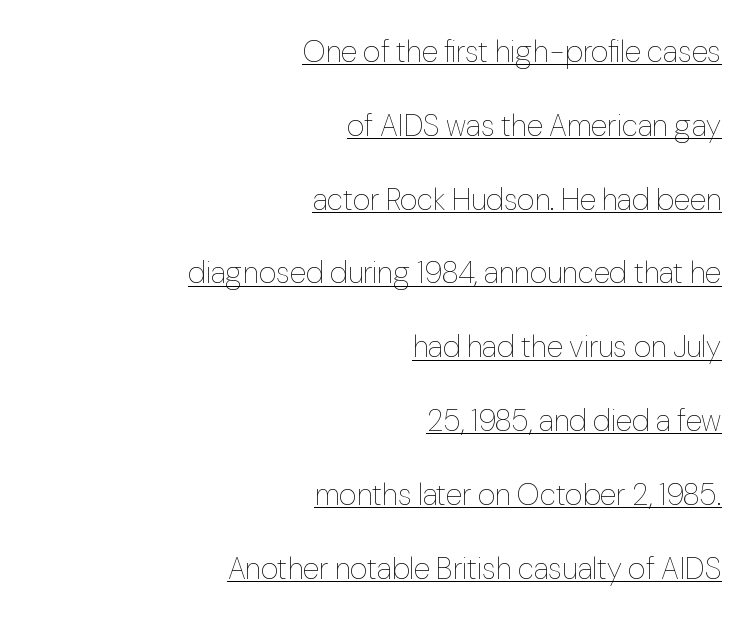
{"italic": "no", "bold": "no", "weight": "thin", "width": "normal", "stroke_contrast": "low", "x_height": "medium", "monospaced": "no", "underline": "yes", "align": "right", "line_spacing": "loose", "line_spacing_ratio": 2.46, "letter_spacing": "normal", "letter_spacing_em": 0.0, "glyph_px": 30}
